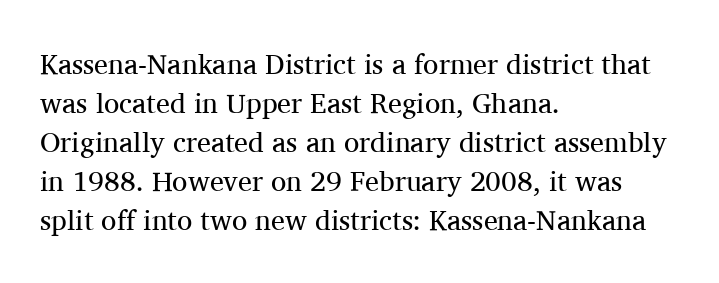
The image shows 28 px regular-weight serif type, upright; set left-aligned, normal line spacing (1.39x), normal letter spacing, not underlined; medium stroke contrast and a medium x-height.
